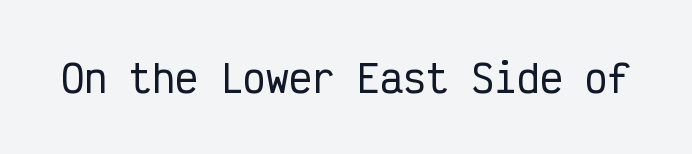
{"serif": "no", "italic": "no", "width": "condensed", "stroke_contrast": "low", "x_height": "medium", "monospaced": "yes", "underline": "no", "letter_spacing": "normal", "letter_spacing_em": 0.0, "glyph_px": 38}
